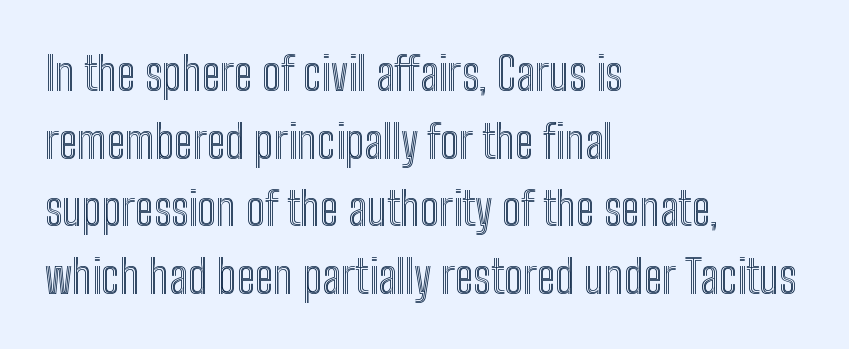
Typeset ragged right — the left edge is the straight one. Students, note that the glyphs here touch the page at normal intervals. The type sits square on the baseline with zero lean. Think of a printed novel: that variable character pitch is what you see here.
